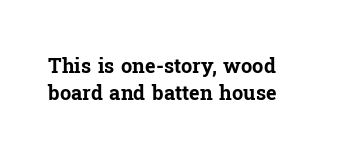
Q: Is the text bold? A: Yes.
Q: Is the text italic (slanted)? A: No, it is upright.
Q: Is the text underlined? A: No.
Q: How is the paragraph aligned? A: Left-aligned.
Q: Is the spacing between letters normal or unusually wide? A: Normal.
Q: Is the spacing between lines tight, normal or loose? A: Normal.
